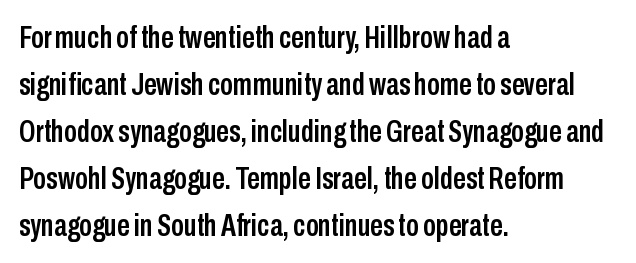
{"serif": "no", "italic": "no", "width": "condensed", "stroke_contrast": "low", "x_height": "medium", "monospaced": "no", "underline": "no", "align": "left", "line_spacing": "normal", "line_spacing_ratio": 1.47, "letter_spacing": "normal", "letter_spacing_em": 0.0, "glyph_px": 32}
